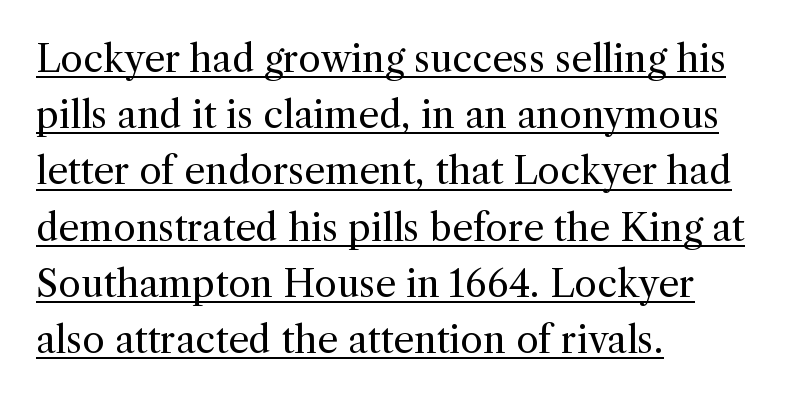
{"serif": "yes", "italic": "no", "bold": "no", "weight": "regular", "width": "normal", "x_height": "medium", "monospaced": "no", "underline": "yes", "align": "left", "line_spacing": "normal", "line_spacing_ratio": 1.52, "letter_spacing": "normal", "letter_spacing_em": 0.0, "glyph_px": 37}
